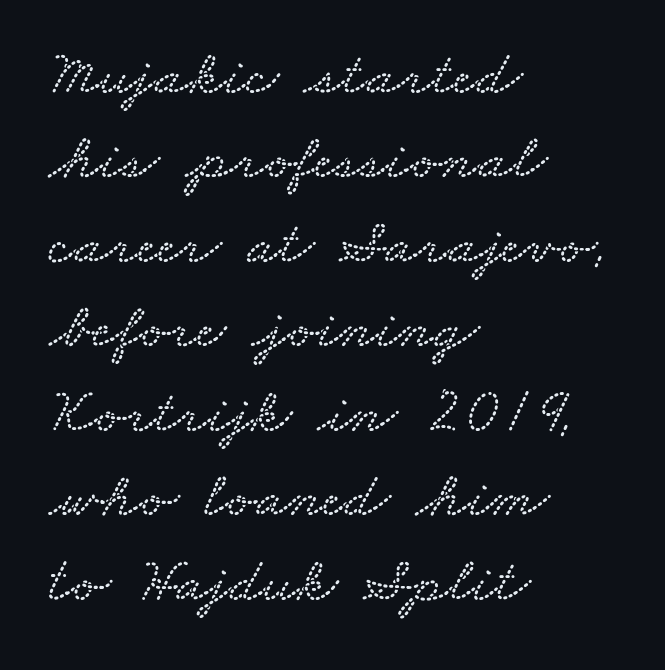
{"width": "wide", "stroke_contrast": "low", "x_height": "small", "monospaced": "no", "underline": "no", "align": "left", "line_spacing": "normal", "line_spacing_ratio": 1.32, "letter_spacing": "normal", "letter_spacing_em": 0.0, "glyph_px": 64}
